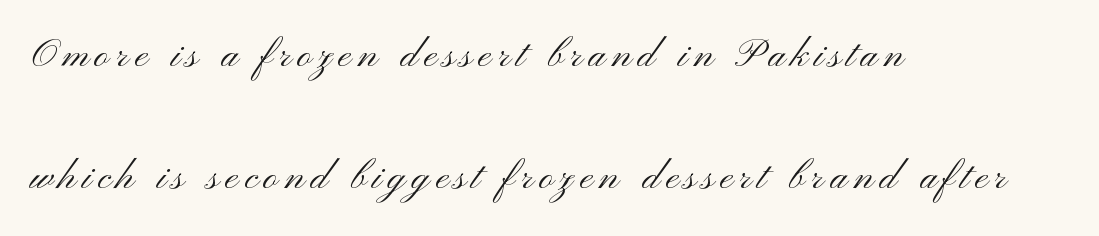
{"serif": "no", "bold": "no", "weight": "light", "width": "wide", "stroke_contrast": "medium", "x_height": "small", "monospaced": "no", "underline": "no", "align": "left", "line_spacing": "loose", "line_spacing_ratio": 2.44, "glyph_px": 50}
